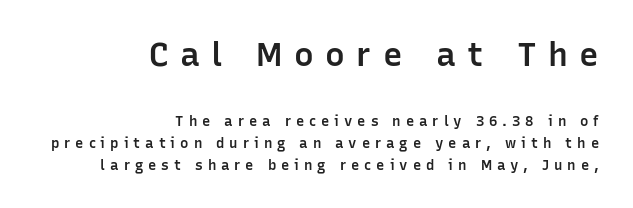
Look at the bottom of the vertical strokes: they stop flat, with no serifs. Proportional: the letters do not fall into vertical columns. What's the leading like? Ordinary, nothing unusual. Moderately thickened strokes mark this as semibold type.
